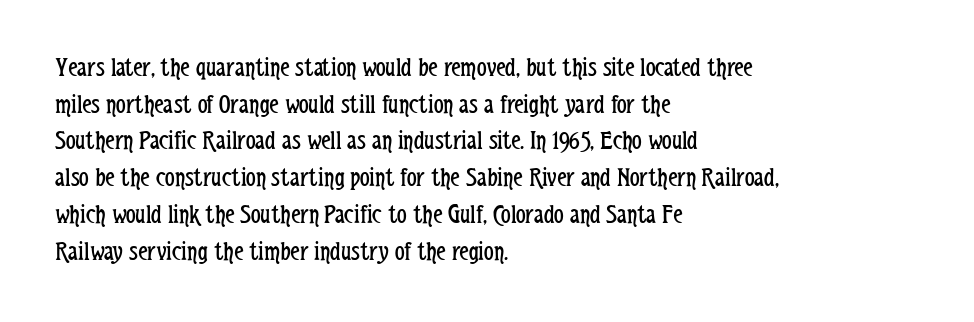
Q: Is the text bold? A: No.
Q: Is the text italic (slanted)? A: No, it is upright.
Q: Is the text underlined? A: No.
Q: How is the paragraph aligned? A: Left-aligned.
Q: Is the spacing between letters normal or unusually wide? A: Normal.
Q: Is the spacing between lines tight, normal or loose? A: Normal.
